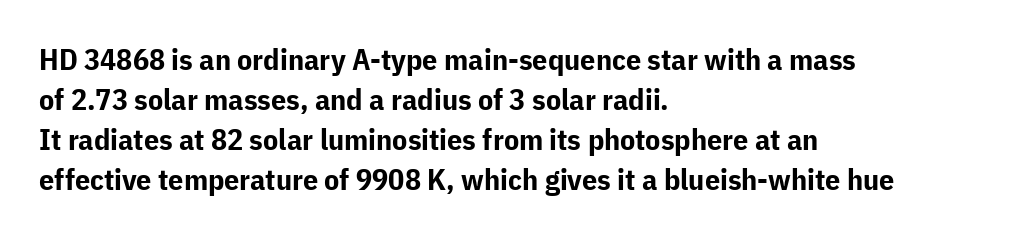
Q: Is the text bold? A: Yes.
Q: Is the text italic (slanted)? A: No, it is upright.
Q: Is the typeface a serif or a sans-serif typeface? A: Sans-serif.
Q: Is the text underlined? A: No.
Q: How is the paragraph aligned? A: Left-aligned.
Q: Is the spacing between letters normal or unusually wide? A: Normal.
Q: Is the spacing between lines tight, normal or loose? A: Normal.
Q: Width (condensed, normal, or wide)? A: Normal.
Q: Stroke contrast? A: Low.
Q: x-height? A: Medium.
Q: Monospaced? A: No.
